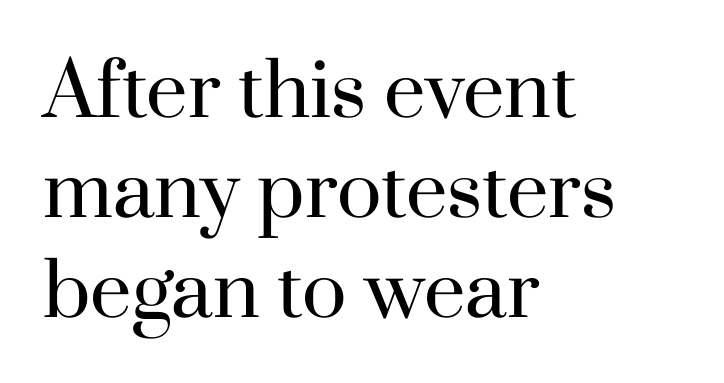
Decoration check: the copy has no underline. Students, note that the glyphs here touch the page at normal intervals. The glyphs in this specimen are seriffed. Left-aligned paragraph, ragged on the right. No italicization has been applied; the sample stays upright.
